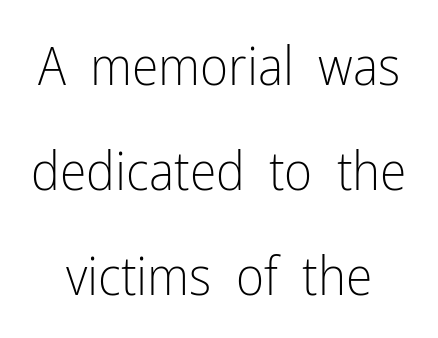
The image shows 54 px light, condensed sans-serif type, upright; set loose line spacing (1.94x), normal letter spacing, not underlined; low stroke contrast and a medium x-height.
